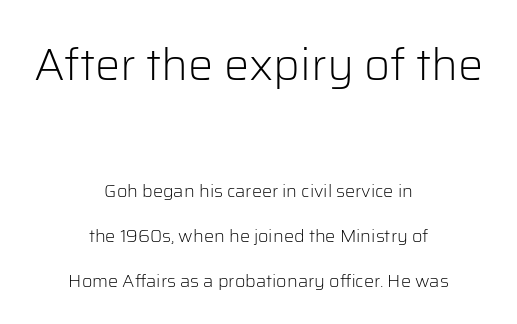
{"serif": "no", "italic": "no", "bold": "no", "weight": "light", "width": "normal", "stroke_contrast": "low", "x_height": "medium", "monospaced": "no", "underline": "no", "align": "center", "line_spacing": "loose", "line_spacing_ratio": 2.5, "letter_spacing": "normal", "letter_spacing_em": 0.0, "larger_block": "first", "size_ratio": 2.5, "glyph_px": 45}
